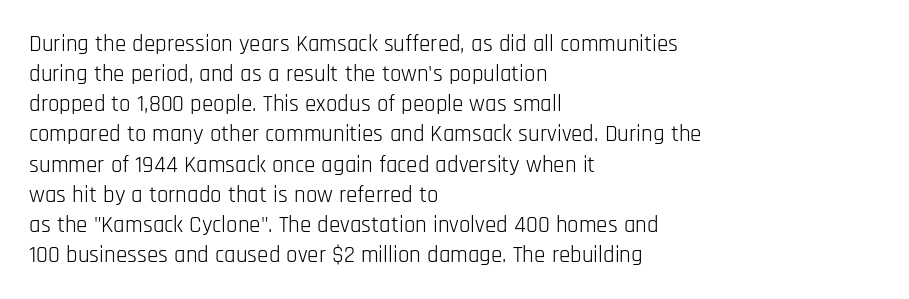
Q: Is the text bold? A: No.
Q: Is the text italic (slanted)? A: No, it is upright.
Q: Is the text underlined? A: No.
Q: How is the paragraph aligned? A: Left-aligned.
Q: Is the spacing between letters normal or unusually wide? A: Normal.
Q: Is the spacing between lines tight, normal or loose? A: Normal.
